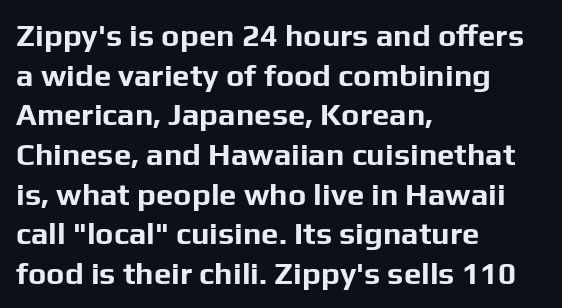
{"serif": "no", "italic": "no", "bold": "yes", "weight": "bold", "width": "normal", "stroke_contrast": "low", "x_height": "medium", "monospaced": "no", "underline": "no", "align": "left", "line_spacing": "normal", "line_spacing_ratio": 1.28, "letter_spacing": "normal", "letter_spacing_em": 0.0, "glyph_px": 31}
